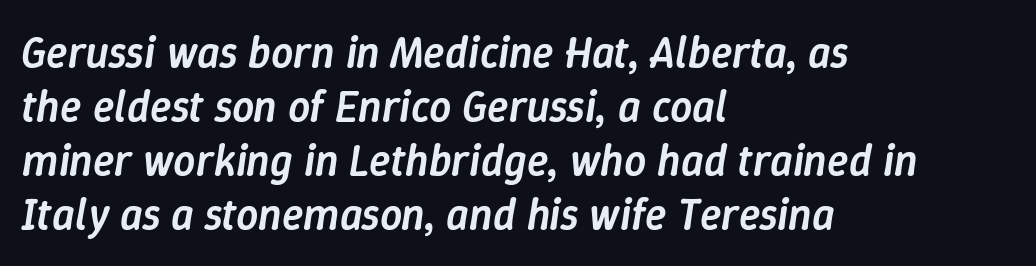
{"italic": "yes", "lean": "right", "slant_degrees": 9, "bold": "semi", "weight": "semibold", "width": "normal", "stroke_contrast": "low", "x_height": "medium", "monospaced": "no", "underline": "no", "align": "left", "line_spacing_ratio": 1.23, "letter_spacing": "normal", "letter_spacing_em": 0.0, "glyph_px": 44}
